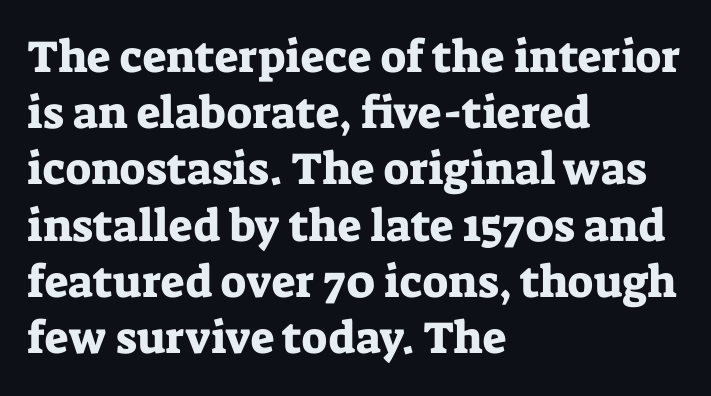
Q: Is the text italic (slanted)? A: No, it is upright.
Q: Is the typeface a serif or a sans-serif typeface? A: Serif.
Q: Is the text underlined? A: No.
Q: How is the paragraph aligned? A: Left-aligned.
Q: Is the spacing between letters normal or unusually wide? A: Normal.
Q: Is the spacing between lines tight, normal or loose? A: Normal.
Q: Width (condensed, normal, or wide)? A: Normal.
Q: Stroke contrast? A: Low.
Q: x-height? A: Medium.
Q: Monospaced? A: No.
